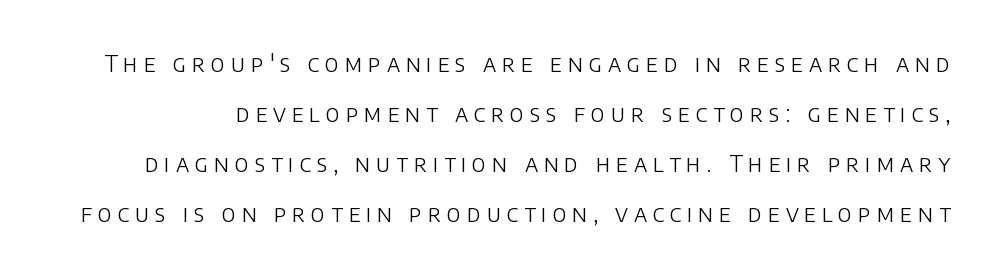
The image shows 23 px text type, upright; set loose line spacing (2.18x), unusually wide letter spacing (+0.25 em), not underlined.
